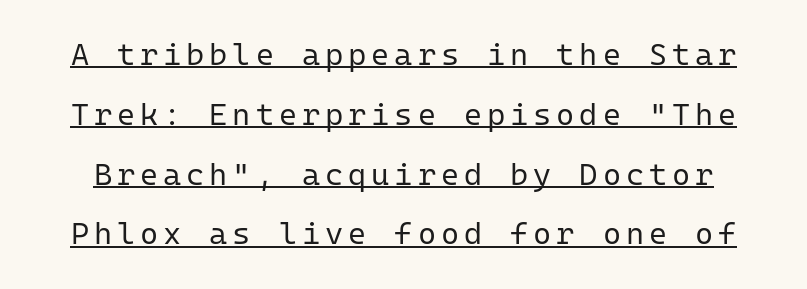
Vertical strokes here are truly vertical. The words here are underlined. Every character here occupies the same horizontal width, giving the sample a typewriter-like rhythm. The typesetting does not lean heavy: it is not bold. This rendering employs a face without finishing strokes, i.e., a sans-serif. Leading is clearly above the norm, producing a sparse column.
